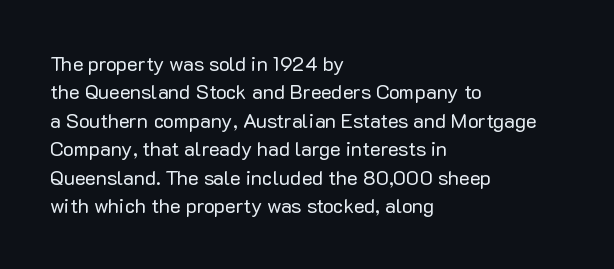
Glyph-to-glyph distance matches everyday printed text. One glance says typical: line gaps are just what's usual. A bare baseline throughout the passage. Does the lettering tilt? It doesn't — this is upright.
